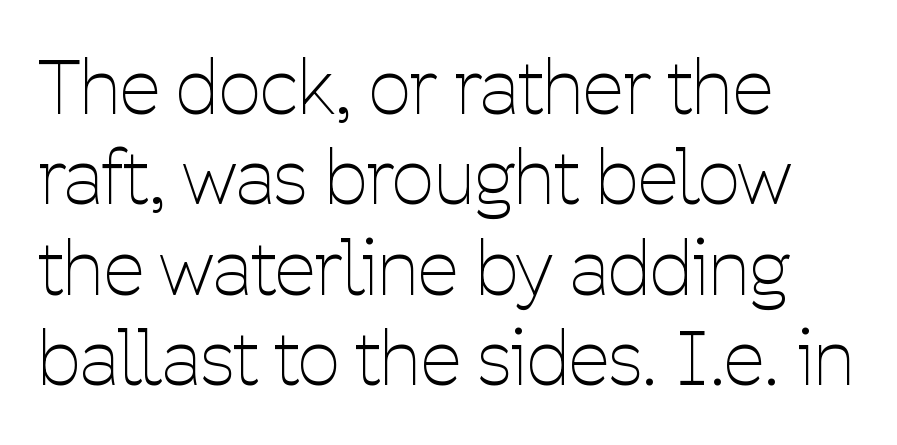
{"serif": "no", "italic": "no", "bold": "no", "weight": "thin", "width": "condensed", "stroke_contrast": "low", "x_height": "medium", "monospaced": "no", "underline": "no", "align": "left", "line_spacing_ratio": 1.22, "letter_spacing": "normal", "letter_spacing_em": 0.0, "glyph_px": 74}
